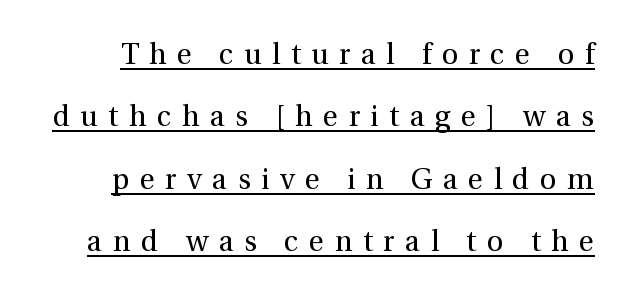
Q: Is the text bold? A: No.
Q: Is the text italic (slanted)? A: No, it is upright.
Q: Is the typeface a serif or a sans-serif typeface? A: Serif.
Q: Is the text underlined? A: Yes.
Q: Is the spacing between letters normal or unusually wide? A: Unusually wide.
Q: Is the spacing between lines tight, normal or loose? A: Loose.
Q: Width (condensed, normal, or wide)? A: Normal.
Q: Stroke contrast? A: Medium.
Q: x-height? A: Medium.
Q: Monospaced? A: No.
